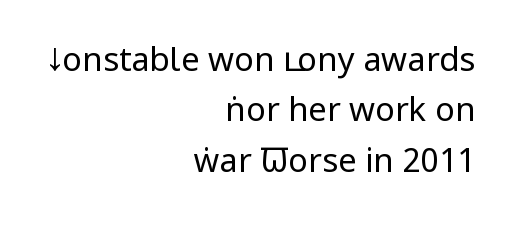
The image shows 33 px regular-weight, condensed sans-serif type, upright; set right-aligned, normal line spacing (1.53x), normal letter spacing, not underlined; low stroke contrast and a large x-height.
